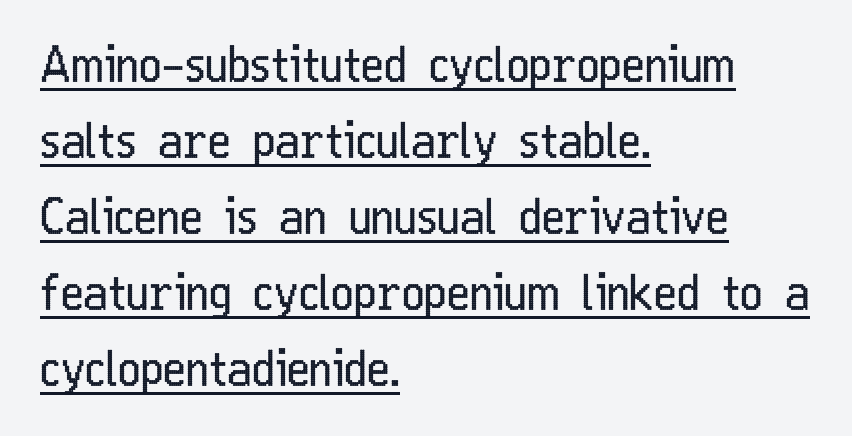
Q: Is the text bold? A: No.
Q: Is the text italic (slanted)? A: No, it is upright.
Q: Is the typeface a serif or a sans-serif typeface? A: Sans-serif.
Q: Is the text underlined? A: Yes.
Q: How is the paragraph aligned? A: Left-aligned.
Q: Is the spacing between letters normal or unusually wide? A: Normal.
Q: Is the spacing between lines tight, normal or loose? A: Normal.
Q: Width (condensed, normal, or wide)? A: Condensed.
Q: Stroke contrast? A: Low.
Q: x-height? A: Medium.
Q: Monospaced? A: No.
